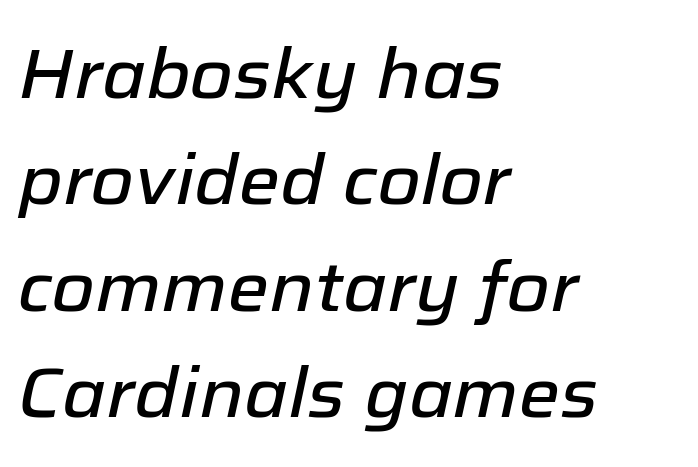
The designer left line spacing at the default. Standard letterfit; no display-style spreading of the glyphs. Line starts are locked; line ends wander. The face used here has a pronounced slope to its letters.
